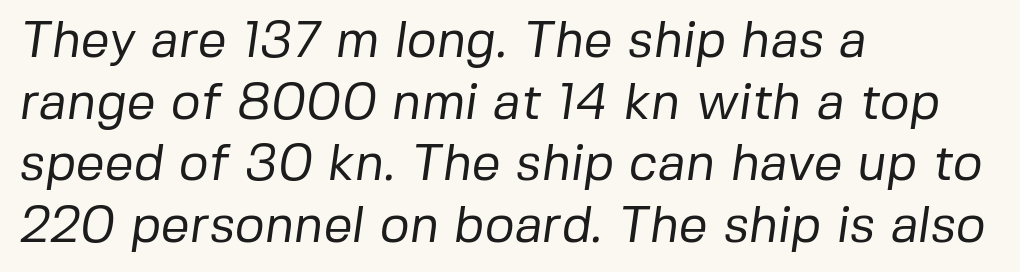
{"serif": "no", "bold": "no", "weight": "regular", "width": "normal", "stroke_contrast": "low", "x_height": "medium", "monospaced": "no", "underline": "no", "align": "left", "line_spacing_ratio": 1.21, "letter_spacing": "normal", "letter_spacing_em": 0.0, "glyph_px": 51}
